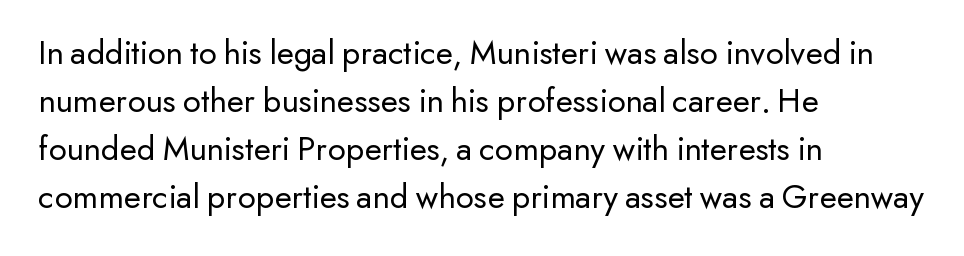
The image shows 35 px regular-weight sans-serif type, upright; set left-aligned, normal line spacing (1.37x), normal letter spacing, not underlined; low stroke contrast and a small x-height.
